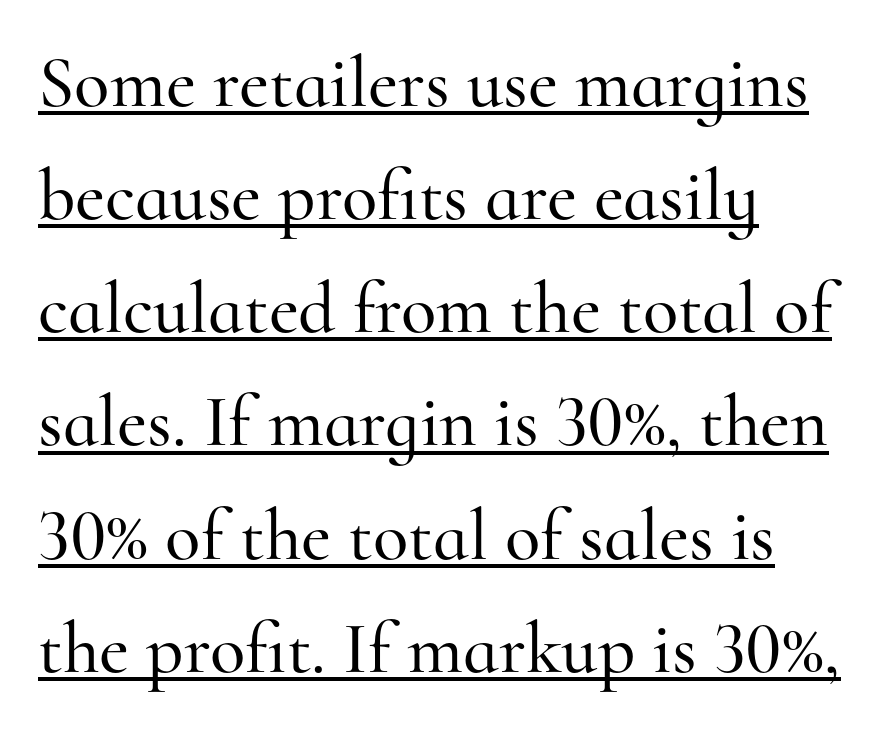
The image shows 73 px serif type, upright; set left-aligned, normal line spacing (1.55x), normal letter spacing, underlined; high stroke contrast and a small x-height.
